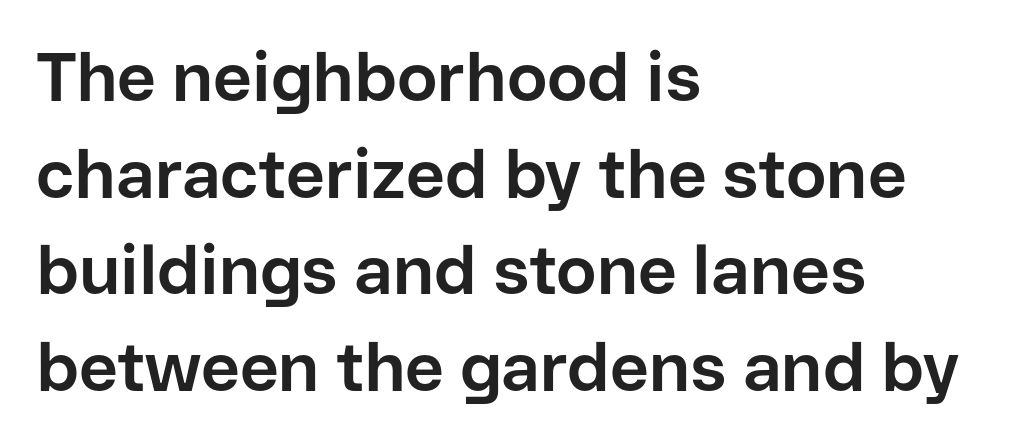
{"serif": "no", "italic": "no", "bold": "yes", "weight": "bold", "width": "normal", "stroke_contrast": "low", "x_height": "medium", "monospaced": "no", "underline": "no", "align": "left", "line_spacing": "normal", "line_spacing_ratio": 1.42, "letter_spacing": "normal", "letter_spacing_em": 0.0, "glyph_px": 68}
